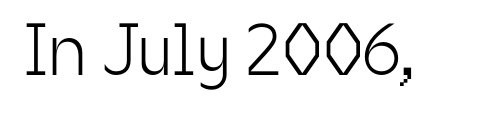
The image shows 74 px light, condensed sans-serif type, upright; set normal letter spacing, not underlined; low stroke contrast and a medium x-height.
